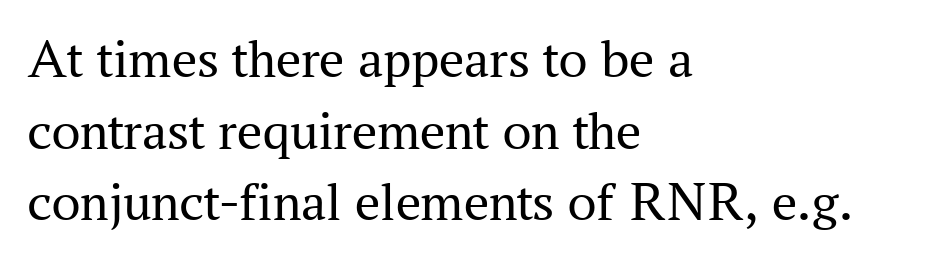
{"serif": "yes", "italic": "no", "bold": "no", "weight": "regular", "width": "normal", "stroke_contrast": "medium", "x_height": "medium", "monospaced": "no", "underline": "no", "align": "left", "line_spacing": "normal", "line_spacing_ratio": 1.28, "letter_spacing": "normal", "letter_spacing_em": 0.0, "glyph_px": 56}
